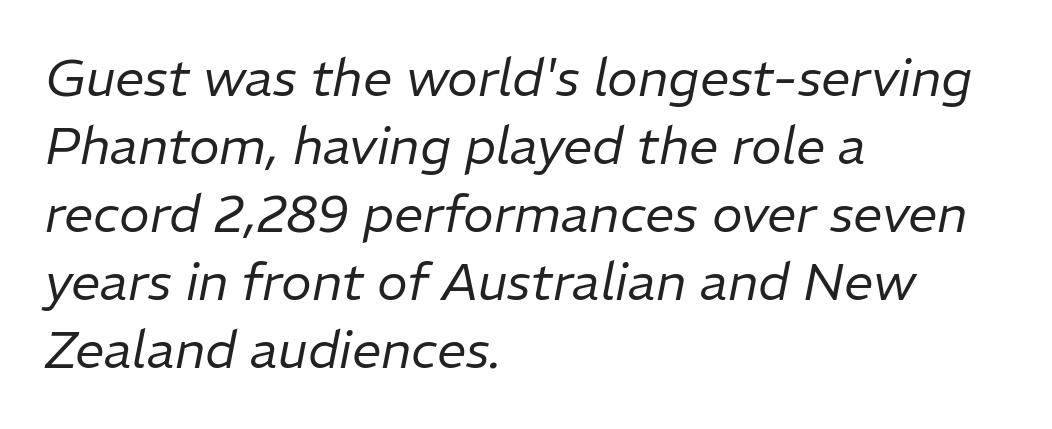
Any mark beneath the type? The region is blank. The passage shown is typed in a proportional face where columns would drift. Does the leading feel generous? No, just average. The characters are drawn with everyday or finer stroke widths. A typesetter would mark this as italic. Left-aligned paragraph, ragged on the right.
